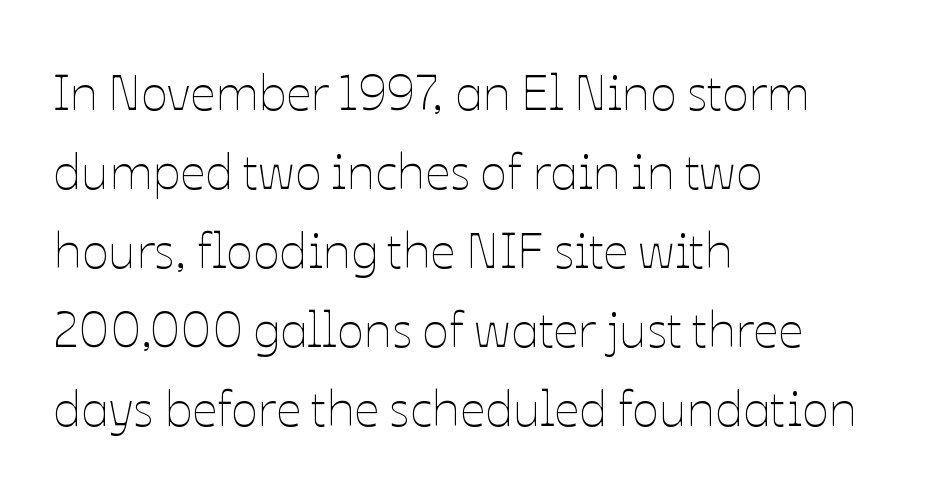
Tall strokes in this sample are plumb rather than angled. Check under the words: just untouched page. You could not count columns in this text — the font is proportionally spaced. Leading: standard.
